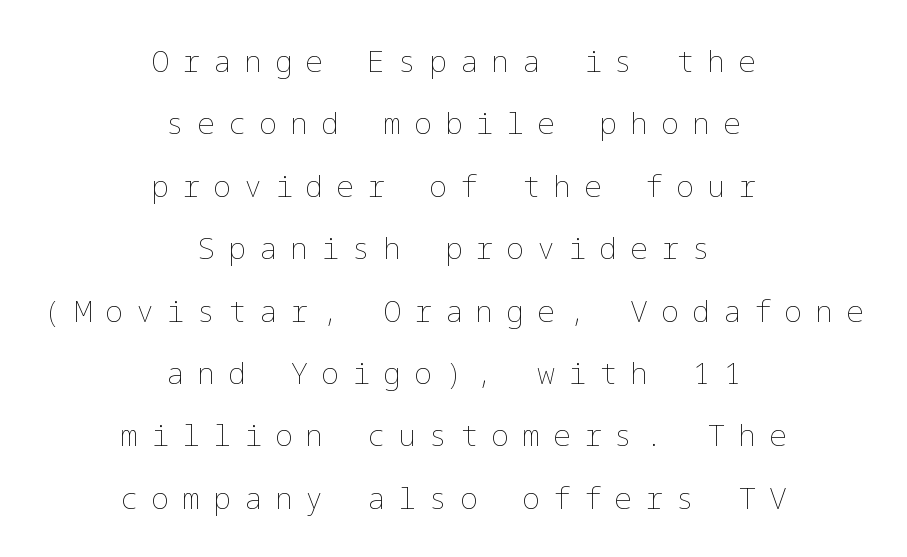
The image shows 30 px thin type, upright; set centered, loose line spacing (2.08x), unusually wide letter spacing (+0.43 em), not underlined; low stroke contrast and a medium x-height.
